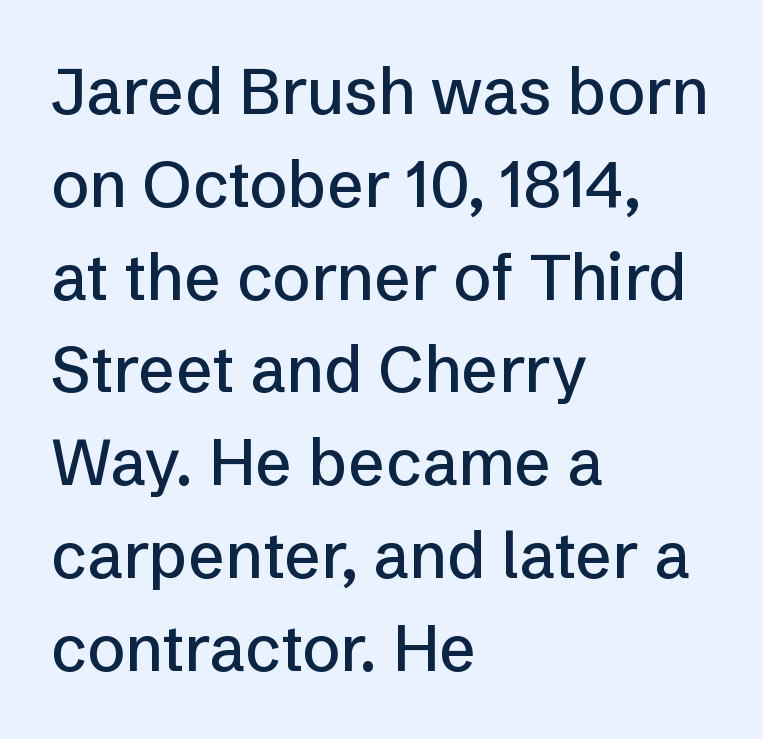
{"serif": "no", "italic": "no", "width": "normal", "stroke_contrast": "low", "x_height": "medium", "monospaced": "no", "underline": "no", "align": "left", "line_spacing": "normal", "line_spacing_ratio": 1.45, "letter_spacing": "normal", "letter_spacing_em": 0.0, "glyph_px": 64}
